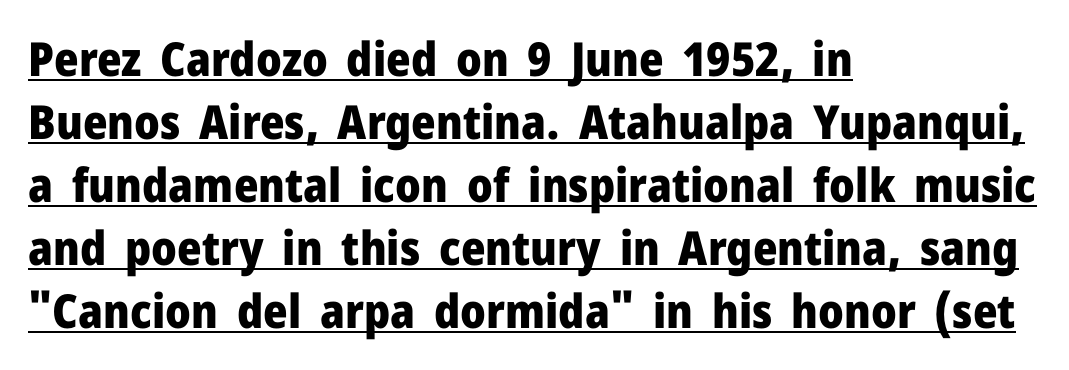
Q: Is the text bold? A: Yes.
Q: Is the text italic (slanted)? A: No, it is upright.
Q: Is the typeface a serif or a sans-serif typeface? A: Sans-serif.
Q: Is the text underlined? A: Yes.
Q: How is the paragraph aligned? A: Left-aligned.
Q: Is the spacing between letters normal or unusually wide? A: Normal.
Q: Is the spacing between lines tight, normal or loose? A: Normal.
Q: Width (condensed, normal, or wide)? A: Normal.
Q: Stroke contrast? A: Low.
Q: x-height? A: Medium.
Q: Monospaced? A: No.
